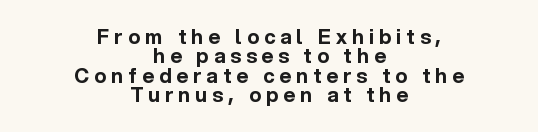
The image shows 20 px bold type, upright; set centered, tight line spacing (0.97x), unusually wide letter spacing (+0.26 em), not underlined.
